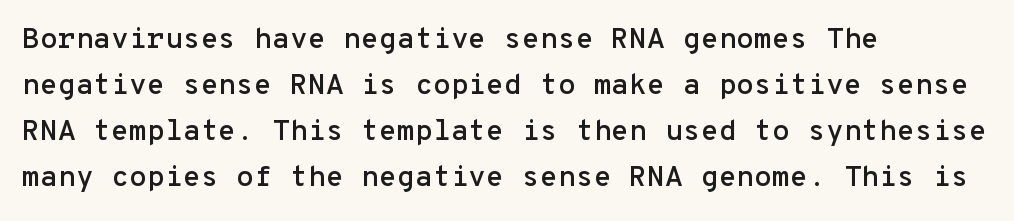
Q: Is the text italic (slanted)? A: No, it is upright.
Q: Is the typeface a serif or a sans-serif typeface? A: Sans-serif.
Q: Is the text underlined? A: No.
Q: How is the paragraph aligned? A: Left-aligned.
Q: Is the spacing between letters normal or unusually wide? A: Normal.
Q: Is the spacing between lines tight, normal or loose? A: Normal.
Q: Width (condensed, normal, or wide)? A: Normal.
Q: Stroke contrast? A: Low.
Q: x-height? A: Medium.
Q: Monospaced? A: Yes.
